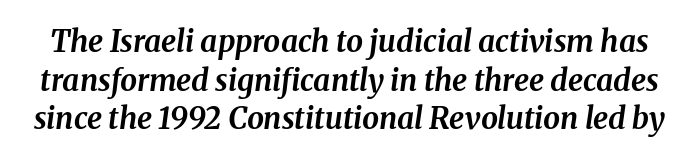
The image shows 30 px bold type, italic (leaning right); set normal line spacing (1.29x), normal letter spacing, not underlined; medium stroke contrast and a medium x-height.
